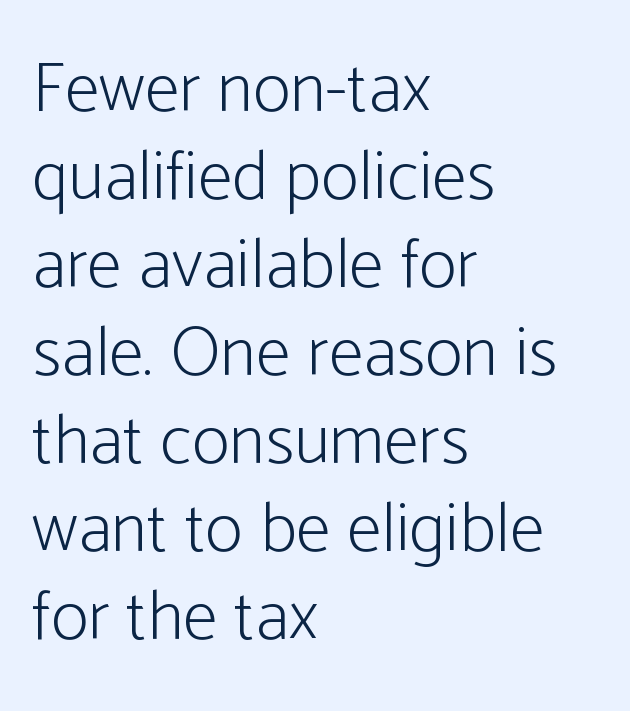
The image shows 71 px light, condensed sans-serif type, upright; set left-aligned, line spacing 1.24x, normal letter spacing, not underlined; low stroke contrast and a medium x-height.
